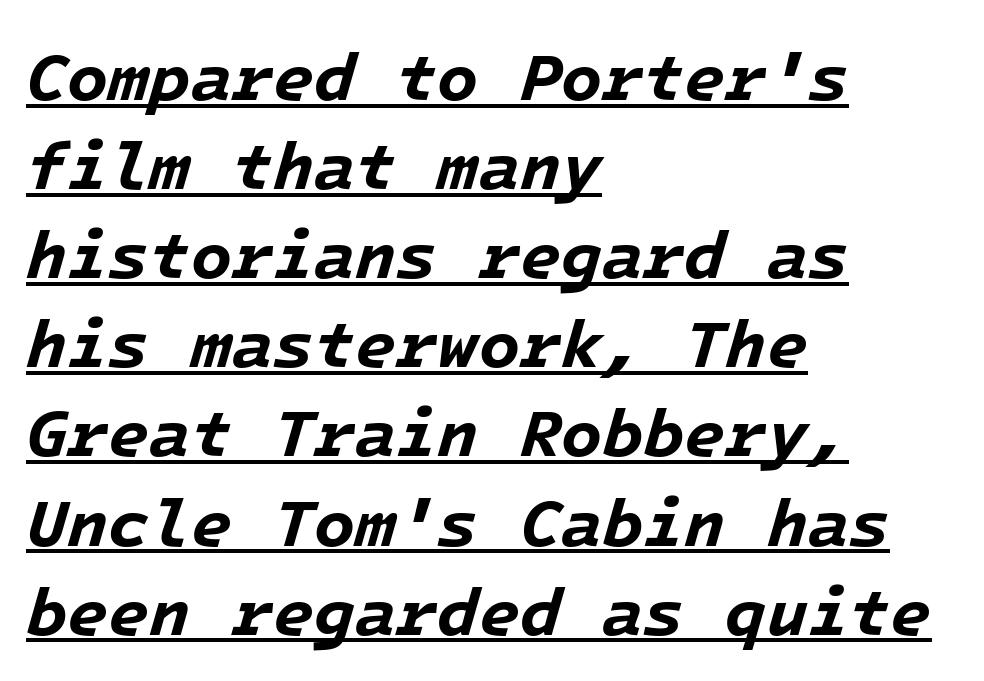
Caption: bold face, heavy strokes. Tracking here is standard; glyphs follow each other at the usual distance. Interline gaps are of average width in this sample. Does the copy run flush right? No — it runs flush left.
